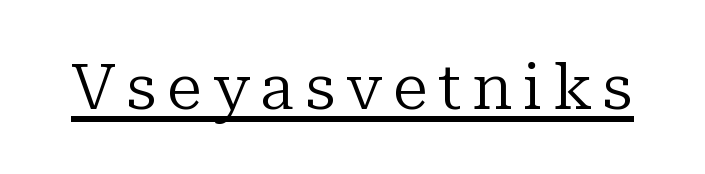
The image shows 64 px regular-weight serif type, upright; set underlined; low stroke contrast and a medium x-height.
